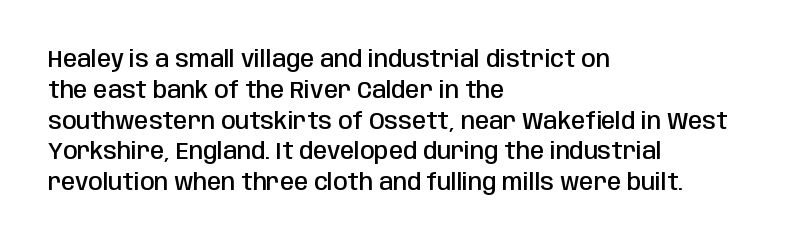
Q: Is the text bold? A: Semi-bold.
Q: Is the text italic (slanted)? A: No, it is upright.
Q: Is the text underlined? A: No.
Q: How is the paragraph aligned? A: Left-aligned.
Q: Is the spacing between letters normal or unusually wide? A: Normal.
Q: Is the spacing between lines tight, normal or loose? A: Normal.
